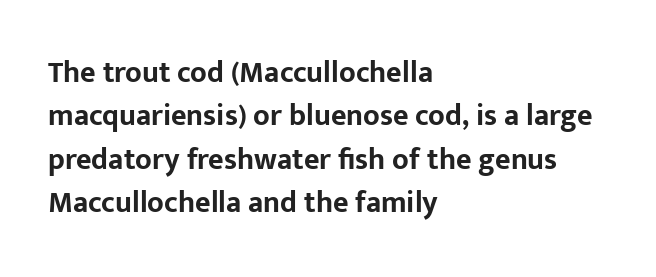
Words float on clear page, feet unadorned. Vertical strokes here are truly vertical. Typographic density is high because the face is bold. Spacing between characters is what you'd get straight out of the box. Every row of glyphs begins at an identical x-position on the left.
